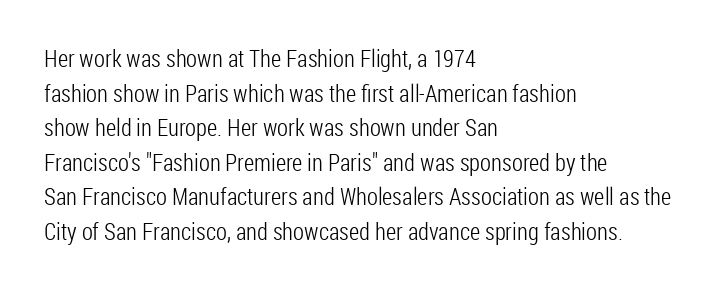
Regarding leading, the lines here are spaced in the standard way. The letters look calm and open, with moderate or lighter stems. Layout note: lines flush left. The rendering keeps characters at their native spacing. The lettering stays uniformly vertical, giving the passage a roman look. Underline: absent.
